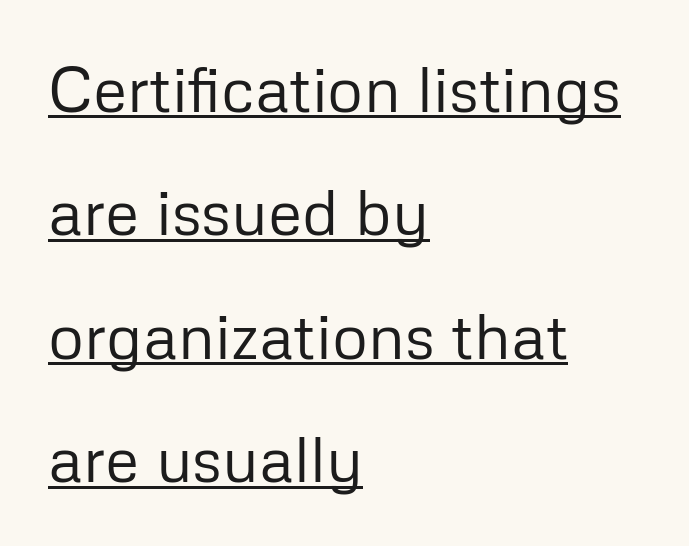
The image shows 63 px regular-weight sans-serif type, upright; set left-aligned, loose line spacing (1.96x), normal letter spacing, underlined; low stroke contrast and a medium x-height.
